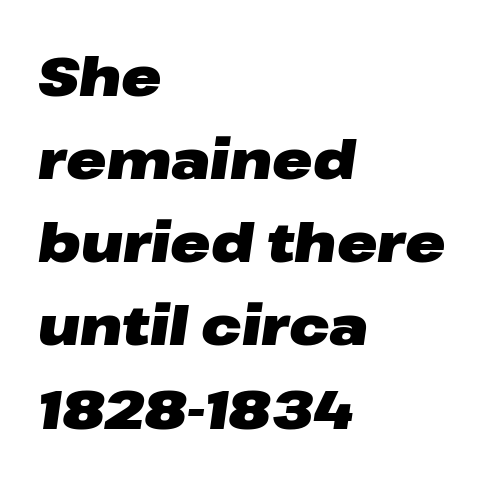
The image shows 54 px heavy, wide type, italic (leaning right); set left-aligned, normal line spacing (1.54x), normal letter spacing, not underlined; low stroke contrast and a medium x-height.
